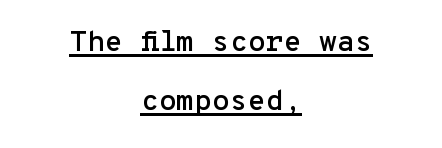
Q: Is the text italic (slanted)? A: No, it is upright.
Q: Is the typeface a serif or a sans-serif typeface? A: Sans-serif.
Q: Is the text underlined? A: Yes.
Q: How is the paragraph aligned? A: Centered.
Q: Is the spacing between letters normal or unusually wide? A: Normal.
Q: Is the spacing between lines tight, normal or loose? A: Loose.
Q: Width (condensed, normal, or wide)? A: Normal.
Q: Stroke contrast? A: Low.
Q: x-height? A: Medium.
Q: Monospaced? A: Yes.
